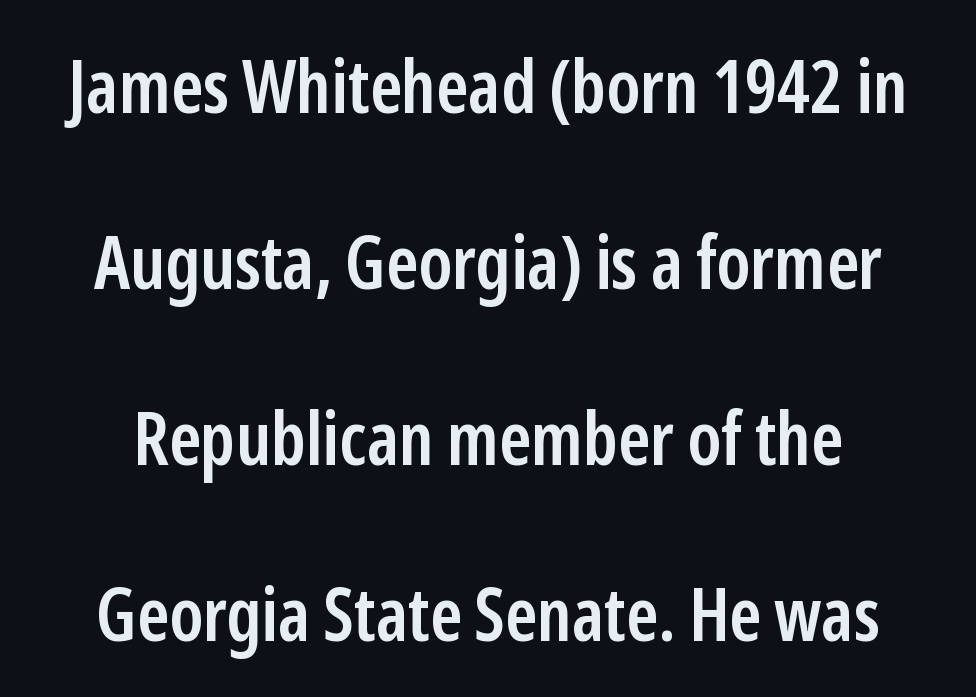
Q: Is the text bold? A: Semi-bold.
Q: Is the text italic (slanted)? A: No, it is upright.
Q: Is the typeface a serif or a sans-serif typeface? A: Sans-serif.
Q: Is the text underlined? A: No.
Q: Is the spacing between letters normal or unusually wide? A: Normal.
Q: Is the spacing between lines tight, normal or loose? A: Loose.
Q: Width (condensed, normal, or wide)? A: Condensed.
Q: Stroke contrast? A: Low.
Q: x-height? A: Medium.
Q: Monospaced? A: No.
